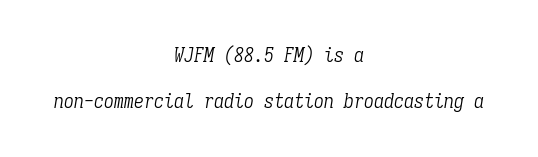
Looking at the ascenders, they clearly lean. Layout note: lines centered. The gaps between neighbouring characters are ordinary and unremarkable. Vertically, the passage feels expansive, rows floating well apart.
